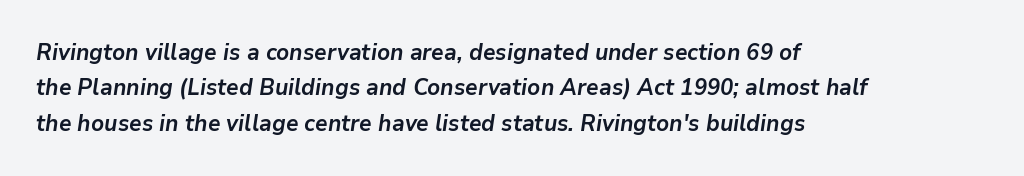
{"italic": "yes", "lean": "right", "slant_degrees": 9, "bold": "yes", "underline": "no", "align": "left", "line_spacing": "normal", "line_spacing_ratio": 1.54, "letter_spacing": "normal", "letter_spacing_em": 0.0, "glyph_px": 23}
